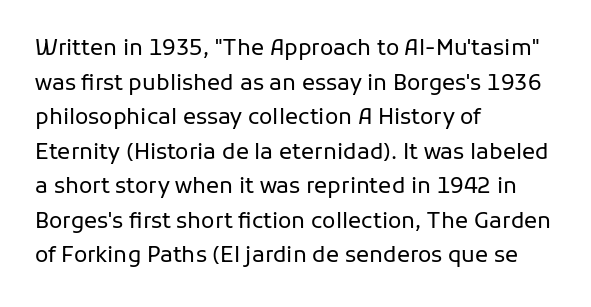
Q: Is the text bold? A: No.
Q: Is the text italic (slanted)? A: No, it is upright.
Q: Is the text underlined? A: No.
Q: How is the paragraph aligned? A: Left-aligned.
Q: Is the spacing between letters normal or unusually wide? A: Normal.
Q: Is the spacing between lines tight, normal or loose? A: Normal.
